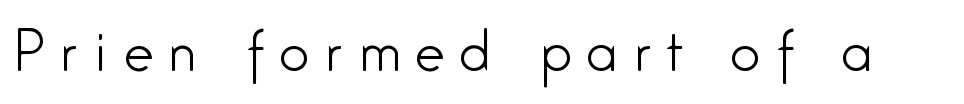
Is there any slant? The stems are plumb. The weight tops out at a normal text grade. Characters follow at a spacing far wider than the type designer built in. Each letter's strokes conclude bluntly, with no projecting serifs.
